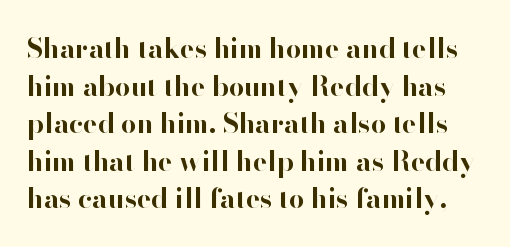
Q: Is the text bold? A: Yes.
Q: Is the text italic (slanted)? A: No, it is upright.
Q: Is the text underlined? A: No.
Q: Is the spacing between letters normal or unusually wide? A: Normal.
Q: Is the spacing between lines tight, normal or loose? A: Normal.
